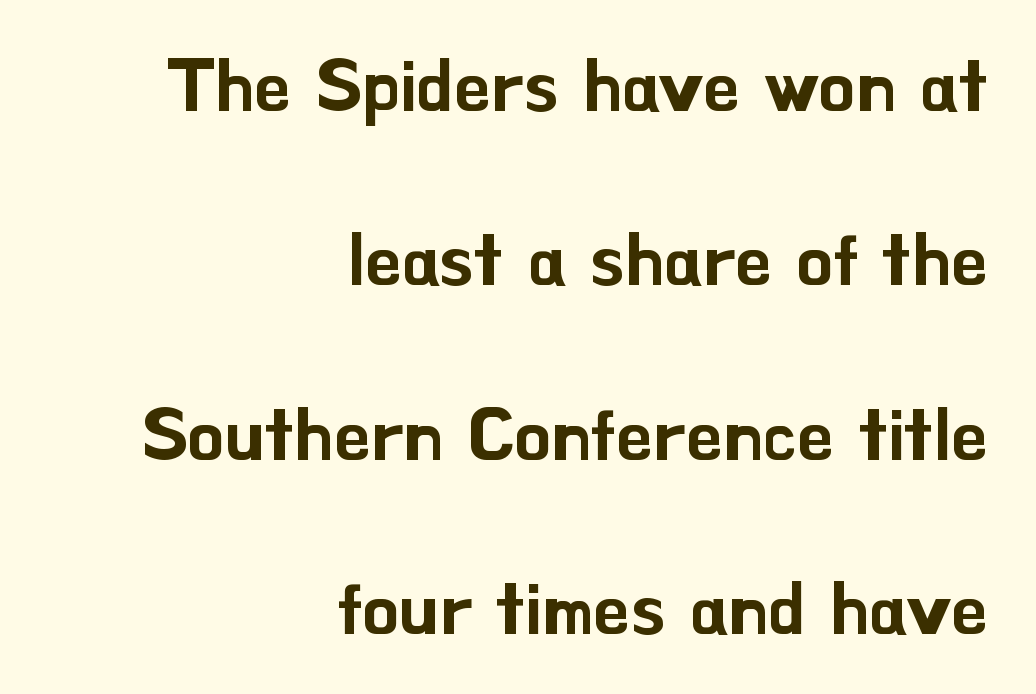
The image shows 73 px sans-serif type, upright; set right-aligned, loose line spacing (2.39x), normal letter spacing, not underlined; low stroke contrast and a small x-height.
